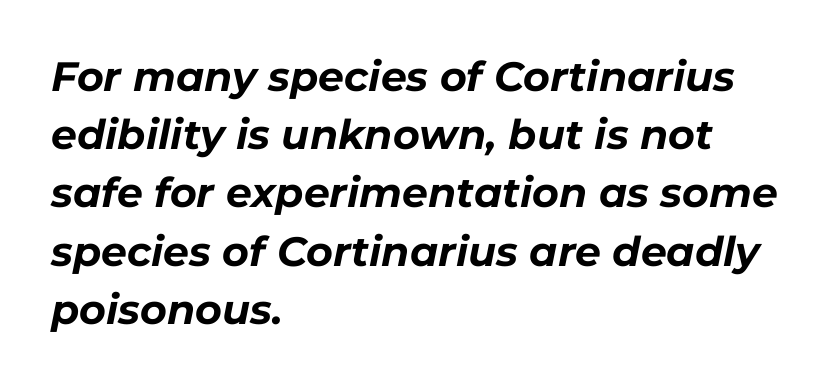
The image shows 41 px bold type, italic (leaning right); set left-aligned, normal line spacing (1.42x), normal letter spacing, not underlined; low stroke contrast and a medium x-height.
